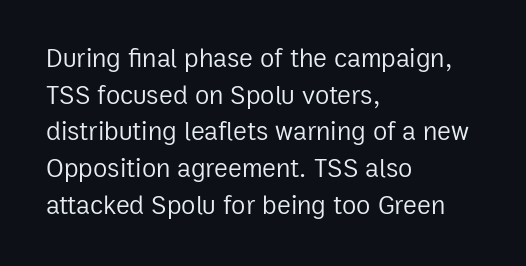
{"italic": "no", "bold": "no", "underline": "no", "align": "left", "line_spacing": "normal", "line_spacing_ratio": 1.41, "letter_spacing": "normal", "letter_spacing_em": 0.0, "glyph_px": 26}
